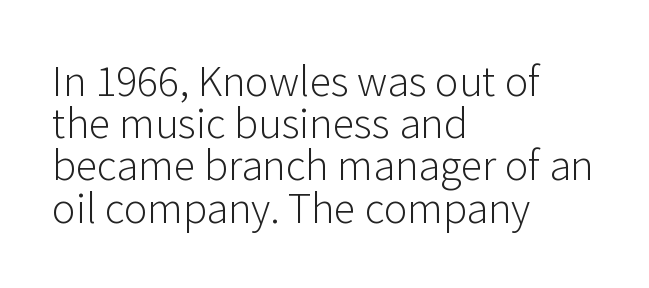
{"serif": "no", "italic": "no", "bold": "no", "weight": "light", "width": "normal", "stroke_contrast": "low", "x_height": "medium", "monospaced": "no", "underline": "no", "align": "left", "line_spacing": "tight", "line_spacing_ratio": 0.96, "letter_spacing": "normal", "letter_spacing_em": 0.0, "glyph_px": 44}
